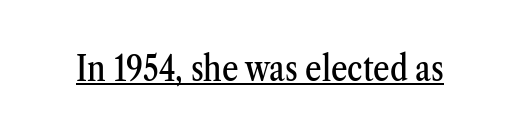
{"serif": "yes", "italic": "no", "width": "condensed", "stroke_contrast": "medium", "x_height": "medium", "monospaced": "no", "underline": "yes", "letter_spacing": "normal", "letter_spacing_em": 0.0, "glyph_px": 36}
